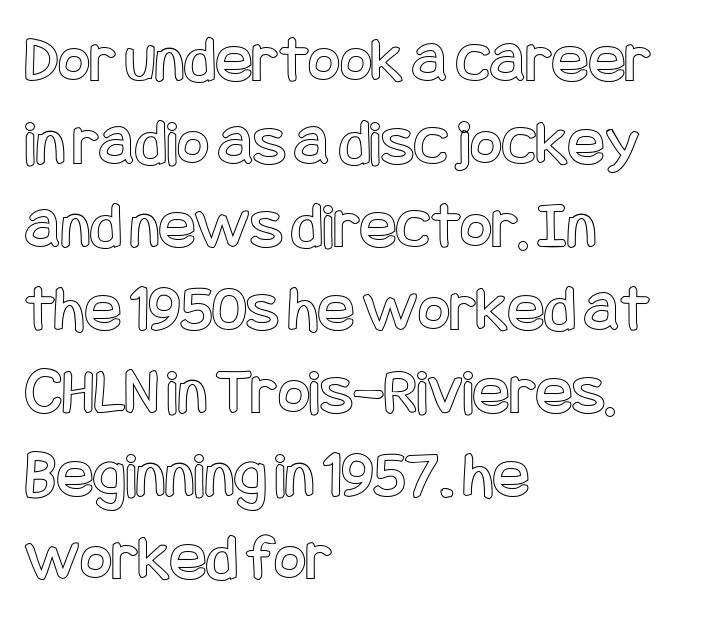
Q: Is the text italic (slanted)? A: No, it is upright.
Q: Is the text underlined? A: No.
Q: How is the paragraph aligned? A: Left-aligned.
Q: Is the spacing between letters normal or unusually wide? A: Normal.
Q: Width (condensed, normal, or wide)? A: Condensed.
Q: x-height? A: Large.
